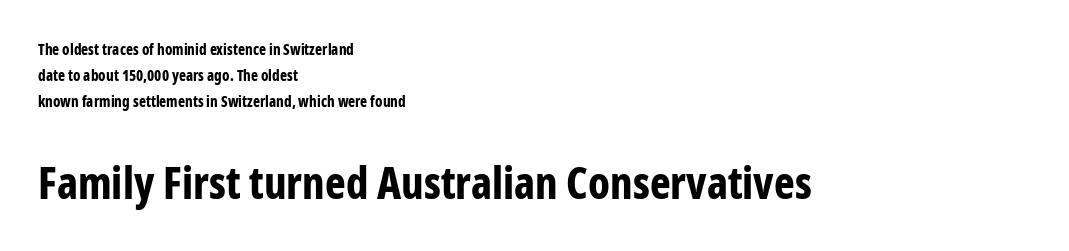
Q: Is the text bold? A: Yes.
Q: Is the text italic (slanted)? A: No, it is upright.
Q: Is the typeface a serif or a sans-serif typeface? A: Sans-serif.
Q: Is the text underlined? A: No.
Q: How is the paragraph aligned? A: Left-aligned.
Q: Is the spacing between letters normal or unusually wide? A: Normal.
Q: Which block of text is set in a larger size, the first (top) or the second (bottom)? A: The second (bottom) one.
Q: Width (condensed, normal, or wide)? A: Condensed.
Q: Stroke contrast? A: Low.
Q: x-height? A: Medium.
Q: Monospaced? A: No.
